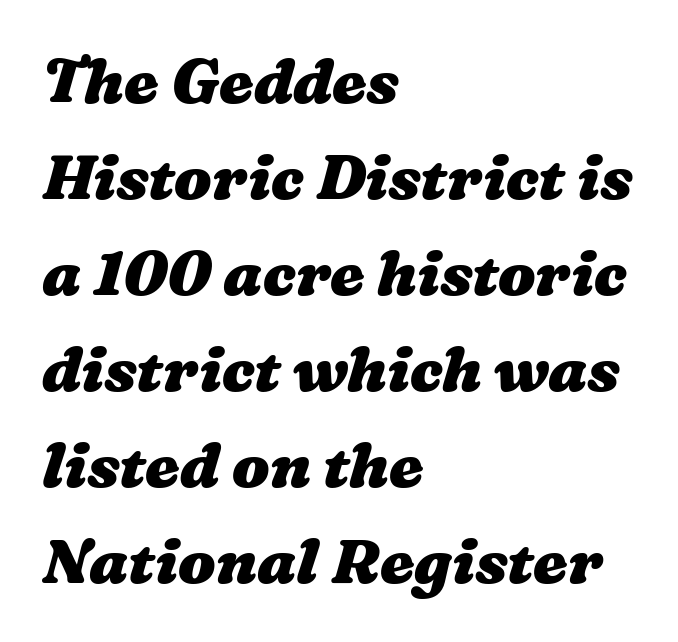
Q: Is the text bold? A: Yes.
Q: Is the text underlined? A: No.
Q: How is the paragraph aligned? A: Left-aligned.
Q: Is the spacing between letters normal or unusually wide? A: Normal.
Q: Is the spacing between lines tight, normal or loose? A: Normal.
Q: Width (condensed, normal, or wide)? A: Wide.
Q: Stroke contrast? A: Medium.
Q: x-height? A: Medium.
Q: Monospaced? A: No.
